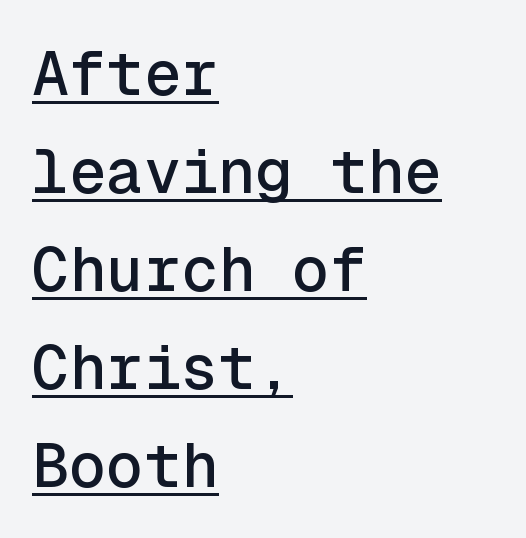
The lettering stays uniformly vertical, giving the passage a roman look. The letters march in equal steps, a hallmark of fixed-pitch type. The text block is weighted toward the left margin, trailing off unevenly rightward. No extra tracking has been applied to these lines. You can tell from the bare stems that sans-serif type was used. Successive baselines arrive at the customary interval.
